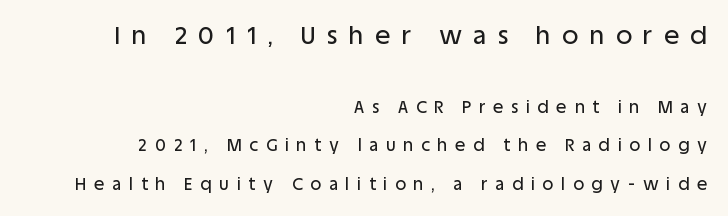
The image shows 25 px text type, upright; set right-aligned, loose line spacing (2.25x), unusually wide letter spacing (+0.46 em), not underlined; the first (top) block is 1.47x larger.
